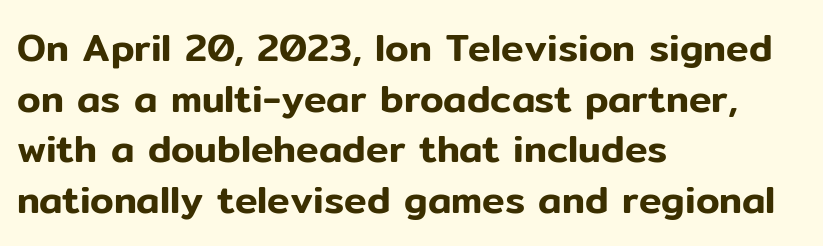
{"serif": "no", "italic": "no", "width": "normal", "stroke_contrast": "low", "x_height": "medium", "monospaced": "no", "underline": "no", "align": "left", "line_spacing": "normal", "line_spacing_ratio": 1.33, "letter_spacing": "normal", "letter_spacing_em": 0.0, "glyph_px": 38}
